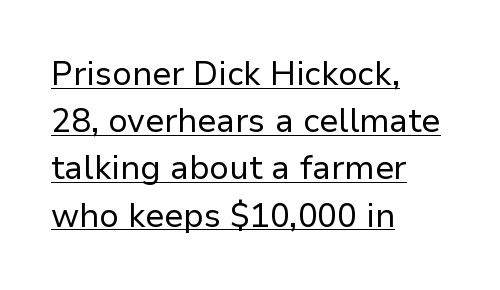
{"serif": "no", "italic": "no", "bold": "no", "weight": "regular", "width": "normal", "stroke_contrast": "low", "x_height": "medium", "monospaced": "no", "underline": "yes", "align": "left", "line_spacing": "normal", "line_spacing_ratio": 1.43, "letter_spacing": "normal", "letter_spacing_em": 0.0, "glyph_px": 33}
